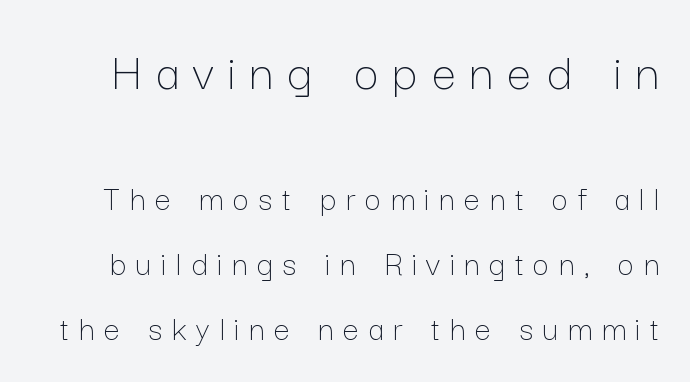
The image shows 54 px thin type, upright; set line spacing 1.8x, unusually wide letter spacing (+0.27 em), not underlined; the first (top) block is 1.5x larger; low stroke contrast and a medium x-height.
